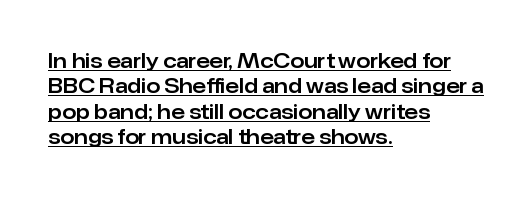
{"italic": "no", "underline": "yes", "align": "left", "line_spacing": "normal", "line_spacing_ratio": 1.27, "letter_spacing": "normal", "letter_spacing_em": 0.0, "glyph_px": 20}
